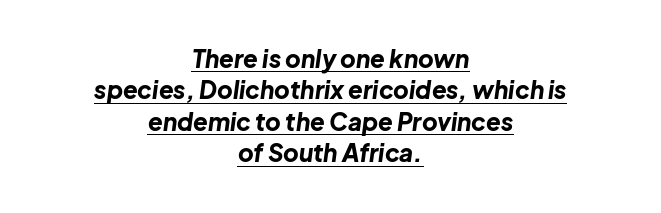
Q: Is the text bold? A: Yes.
Q: Is the text italic (slanted)? A: Yes, it leans right by about 8 degrees.
Q: Is the text underlined? A: Yes.
Q: How is the paragraph aligned? A: Centered.
Q: Is the spacing between letters normal or unusually wide? A: Normal.
Q: Is the spacing between lines tight, normal or loose? A: Normal.
